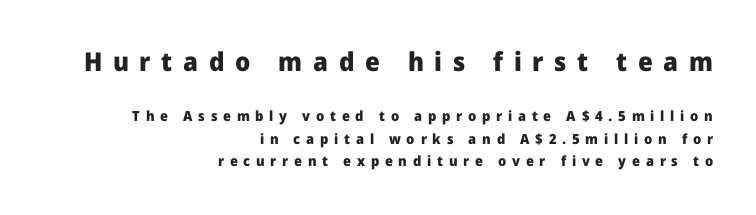
The image shows 26 px bold type, upright; set right-aligned, normal line spacing (1.62x), unusually wide letter spacing (+0.41 em), not underlined; the first (top) block is 1.86x larger.
